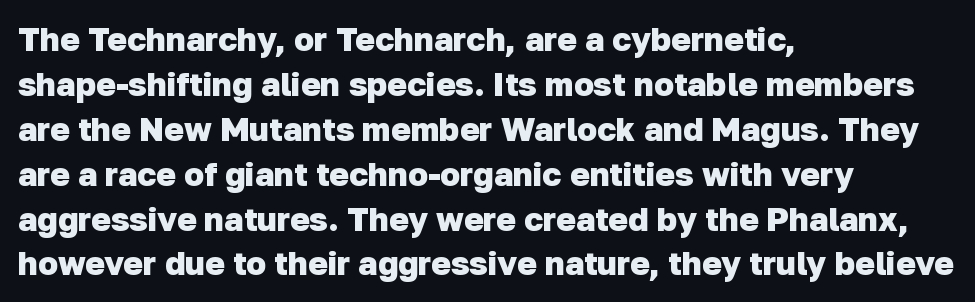
{"serif": "no", "bold": "yes", "weight": "heavy", "width": "normal", "stroke_contrast": "low", "x_height": "medium", "monospaced": "no", "underline": "no", "align": "left", "line_spacing": "normal", "line_spacing_ratio": 1.36, "letter_spacing": "normal", "letter_spacing_em": 0.0, "glyph_px": 33}
